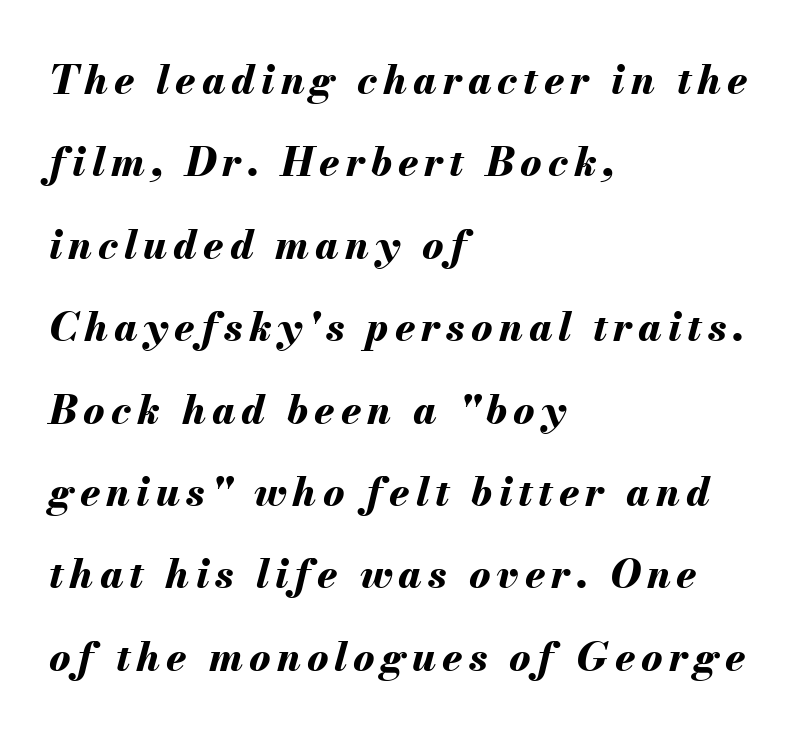
Honestly, there is no underline to notice here at all. On the weight axis this lands at bold, roughly 700. The face used here has a pronounced slope to its letters. Note the varied advance widths — an 'i' is clearly narrower than an 'm'.
